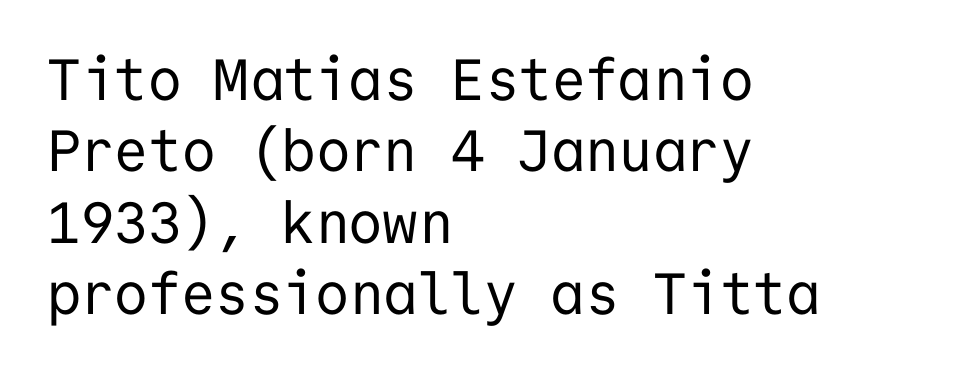
Q: Is the text bold? A: No.
Q: Is the text italic (slanted)? A: No, it is upright.
Q: Is the typeface a serif or a sans-serif typeface? A: Sans-serif.
Q: Is the text underlined? A: No.
Q: How is the paragraph aligned? A: Left-aligned.
Q: Is the spacing between letters normal or unusually wide? A: Normal.
Q: Width (condensed, normal, or wide)? A: Normal.
Q: Stroke contrast? A: Low.
Q: x-height? A: Medium.
Q: Monospaced? A: Yes.
